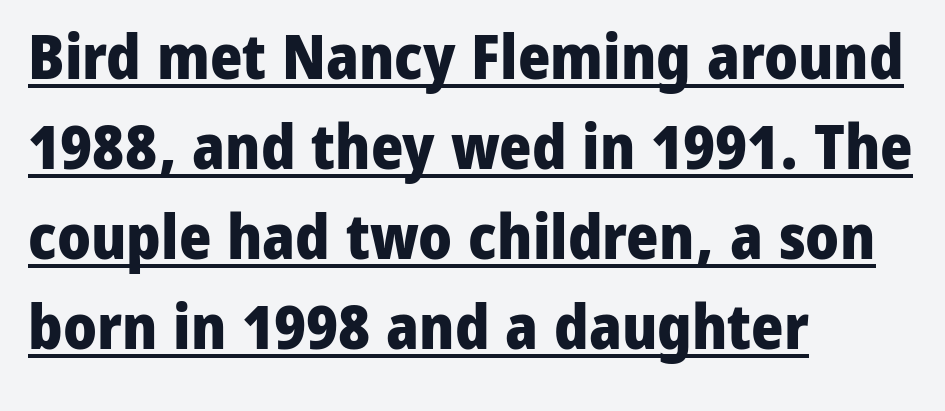
Q: Is the text bold? A: Yes.
Q: Is the text italic (slanted)? A: No, it is upright.
Q: Is the typeface a serif or a sans-serif typeface? A: Sans-serif.
Q: Is the text underlined? A: Yes.
Q: How is the paragraph aligned? A: Left-aligned.
Q: Is the spacing between letters normal or unusually wide? A: Normal.
Q: Is the spacing between lines tight, normal or loose? A: Normal.
Q: Width (condensed, normal, or wide)? A: Normal.
Q: Stroke contrast? A: Low.
Q: x-height? A: Medium.
Q: Monospaced? A: No.
